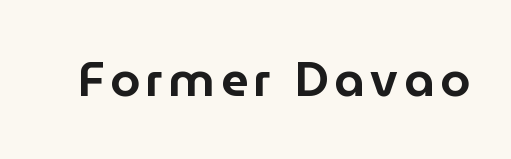
{"serif": "no", "italic": "no", "width": "normal", "stroke_contrast": "low", "x_height": "medium", "monospaced": "no", "underline": "no", "glyph_px": 48}
